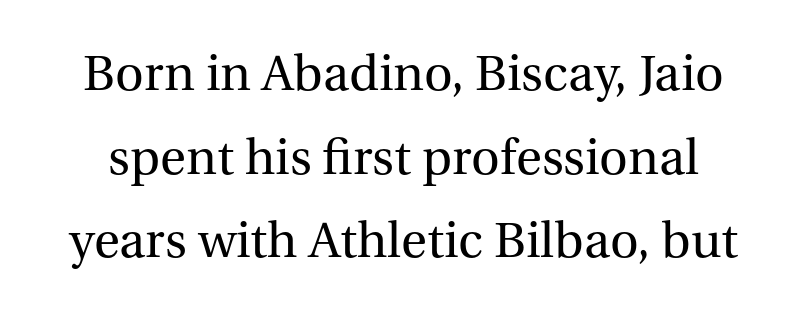
The image shows 53 px regular-weight serif type, upright; set normal line spacing (1.58x), normal letter spacing, not underlined; medium stroke contrast and a medium x-height.
